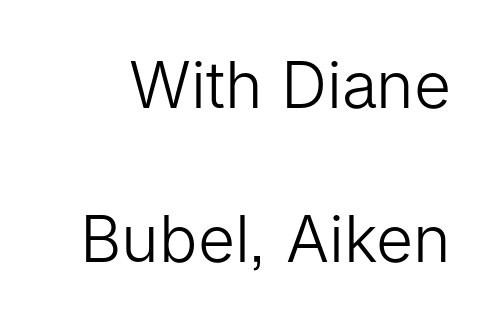
Q: Is the text bold? A: No.
Q: Is the text italic (slanted)? A: No, it is upright.
Q: Is the typeface a serif or a sans-serif typeface? A: Sans-serif.
Q: Is the text underlined? A: No.
Q: Is the spacing between letters normal or unusually wide? A: Normal.
Q: Is the spacing between lines tight, normal or loose? A: Loose.
Q: Width (condensed, normal, or wide)? A: Normal.
Q: Stroke contrast? A: Low.
Q: x-height? A: Medium.
Q: Monospaced? A: No.
